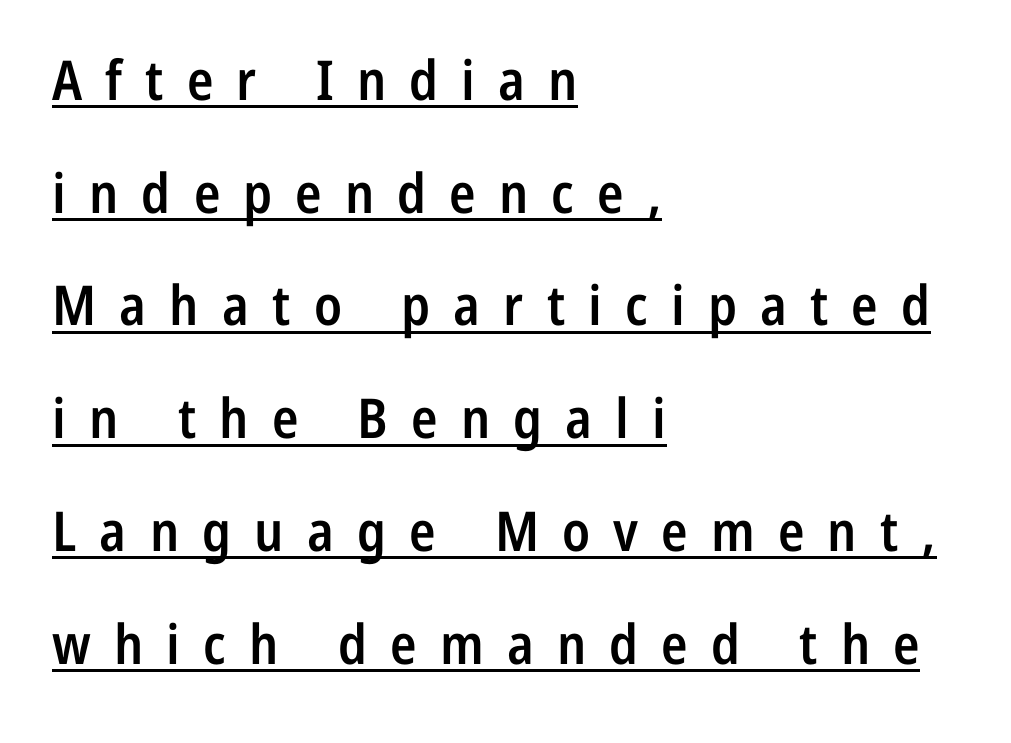
Glyph-to-glyph distance is far greater than everyday printed text. The words here are underlined. Rendered with straight, roman letterforms. Varying glyph widths throughout — classic text-font behaviour. Does the weight exceed regular? Yes, but only to semibold. The lines are spread far apart with generous leading.
